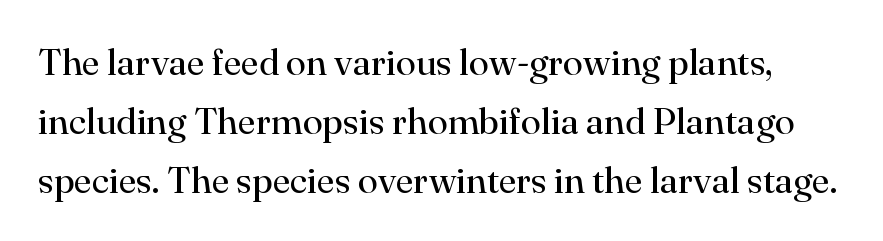
{"serif": "yes", "italic": "no", "bold": "no", "weight": "regular", "width": "normal", "stroke_contrast": "high", "x_height": "small", "monospaced": "no", "underline": "no", "line_spacing": "normal", "line_spacing_ratio": 1.59, "letter_spacing": "normal", "letter_spacing_em": 0.0, "glyph_px": 37}
